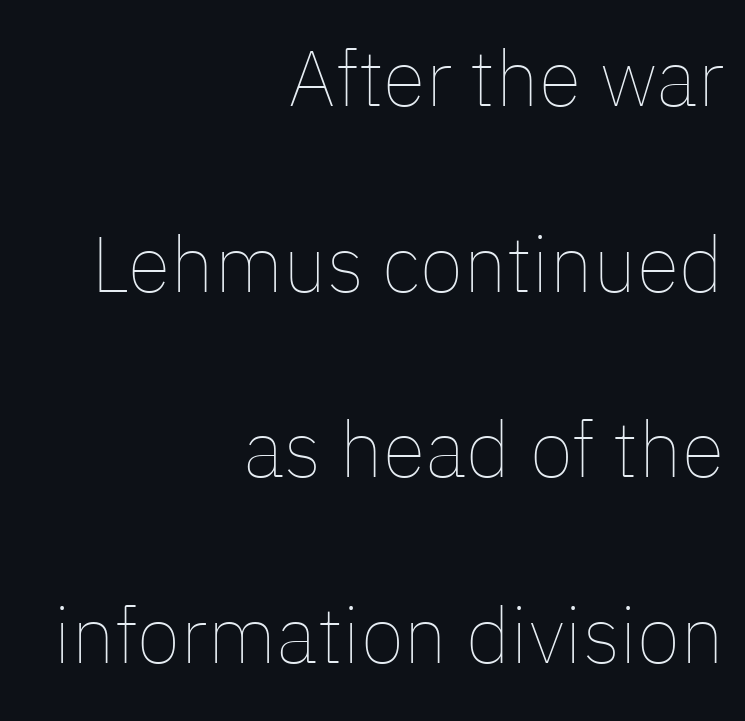
The image shows 79 px thin type, upright; set right-aligned, loose line spacing (2.35x), normal letter spacing, not underlined; low stroke contrast and a medium x-height.
